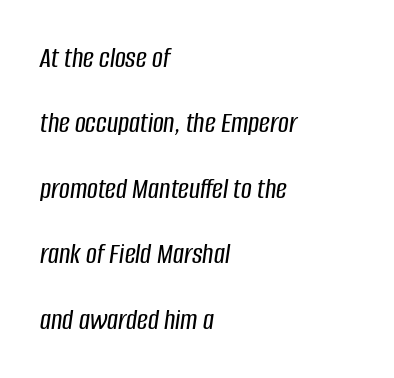
Q: Is the text italic (slanted)? A: Yes, it leans right by about 8 degrees.
Q: Is the text underlined? A: No.
Q: How is the paragraph aligned? A: Left-aligned.
Q: Is the spacing between letters normal or unusually wide? A: Normal.
Q: Is the spacing between lines tight, normal or loose? A: Loose.
Q: Width (condensed, normal, or wide)? A: Condensed.
Q: Stroke contrast? A: Low.
Q: x-height? A: Large.
Q: Monospaced? A: No.
